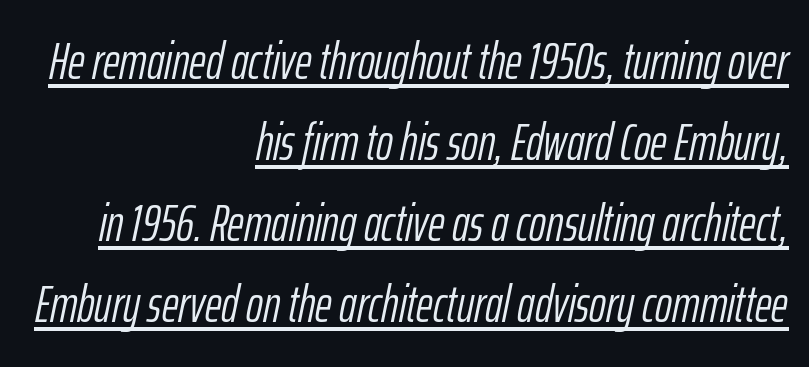
Emphasis is given by a line drawn under the lettering. Is there much room between lines? A standard amount, neither cramped nor airy. Typeset ragged left — the right edge is the straight one. The font's italic variant was chosen for this text. Stems here are at most as thick as an everyday book face. Varying glyph widths throughout — classic text-font behaviour.
